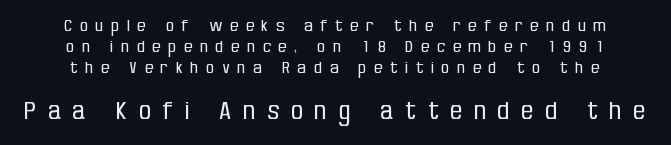
The image shows 24 px text type, upright; set centered, normal line spacing (1.31x), unusually wide letter spacing (+0.49 em), not underlined; the second (bottom) block is 1.5x larger.
